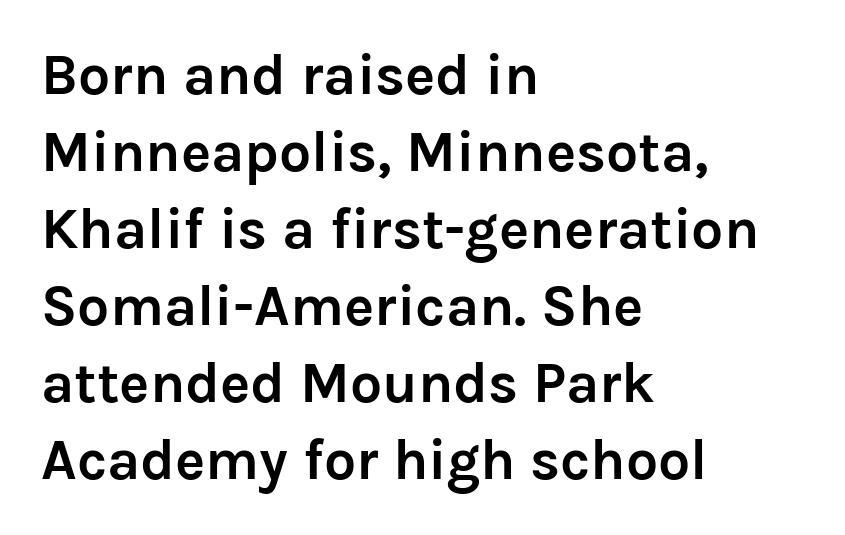
Spacing verdict: proportional, widths tailored to each character. Any mark beneath the type? The region is blank. The passage is arranged the way most books set body copy — flush left. Observe the absence of serifs on each vertical stroke in this sample.
